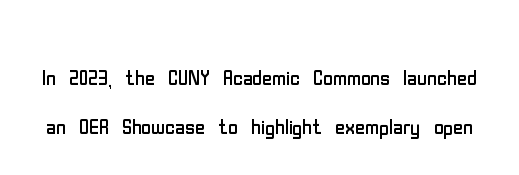
The image shows 27 px text type, upright; set line spacing 1.83x, normal letter spacing, not underlined.
